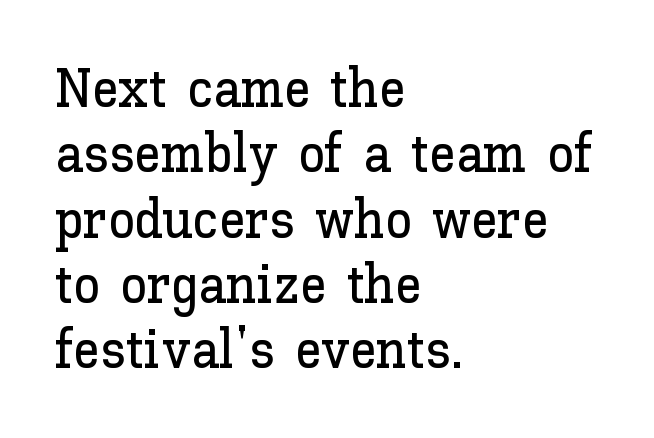
Q: Is the text italic (slanted)? A: No, it is upright.
Q: Is the text underlined? A: No.
Q: How is the paragraph aligned? A: Left-aligned.
Q: Is the spacing between letters normal or unusually wide? A: Normal.
Q: Width (condensed, normal, or wide)? A: Normal.
Q: Stroke contrast? A: Low.
Q: x-height? A: Medium.
Q: Monospaced? A: No.
